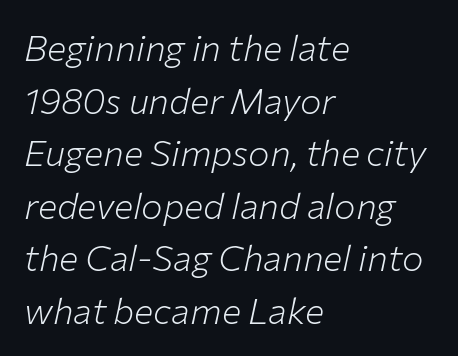
The image shows 36 px light type, italic (leaning right); set left-aligned, normal line spacing (1.46x), normal letter spacing, not underlined; low stroke contrast and a medium x-height.
